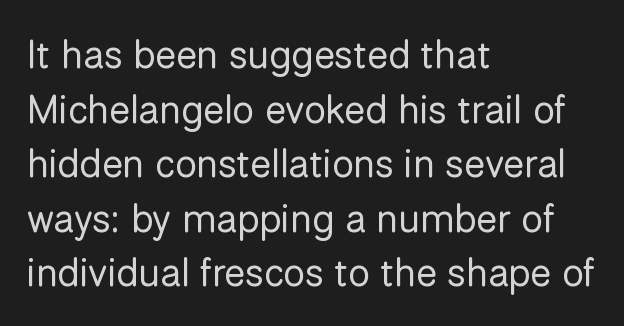
Q: Is the text bold? A: No.
Q: Is the text italic (slanted)? A: No, it is upright.
Q: Is the typeface a serif or a sans-serif typeface? A: Sans-serif.
Q: Is the text underlined? A: No.
Q: How is the paragraph aligned? A: Left-aligned.
Q: Is the spacing between letters normal or unusually wide? A: Normal.
Q: Is the spacing between lines tight, normal or loose? A: Normal.
Q: Width (condensed, normal, or wide)? A: Normal.
Q: Stroke contrast? A: Low.
Q: x-height? A: Medium.
Q: Monospaced? A: No.
